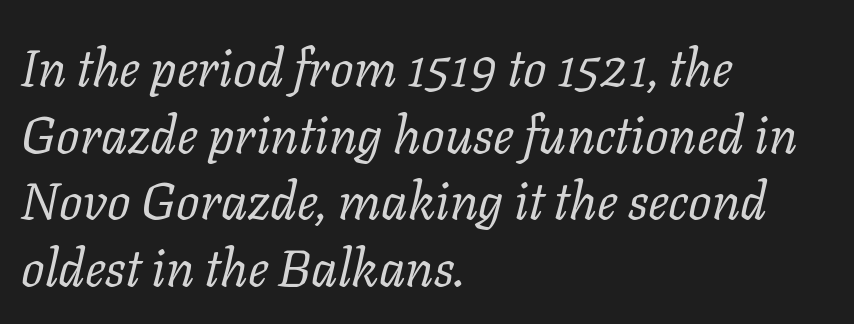
Nothing unusual about the tracking: characters are spaced as the font intends. Characters are canted at an angle relative to the baseline's perpendicular. These lines stack with their left ends in a neat column. Students, observe: this is what conventionally led text looks like. The specimen omits any rule beneath the text block's lines.
